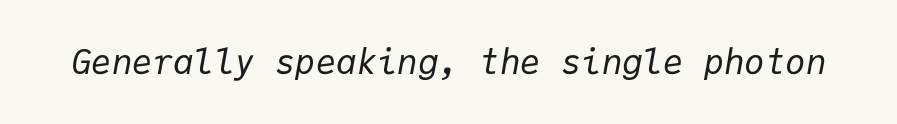
Q: Is the text bold? A: No.
Q: Is the text italic (slanted)? A: Yes, it leans right by about 9 degrees.
Q: Is the text underlined? A: No.
Q: Is the spacing between letters normal or unusually wide? A: Normal.
Q: Width (condensed, normal, or wide)? A: Normal.
Q: Stroke contrast? A: Low.
Q: x-height? A: Medium.
Q: Monospaced? A: Yes.
